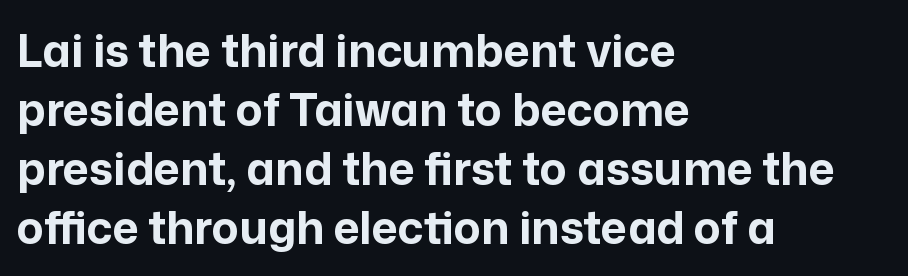
{"serif": "no", "italic": "no", "bold": "yes", "weight": "bold", "width": "normal", "stroke_contrast": "low", "x_height": "medium", "monospaced": "no", "underline": "no", "align": "left", "line_spacing": "normal", "line_spacing_ratio": 1.31, "letter_spacing": "normal", "letter_spacing_em": 0.0, "glyph_px": 45}
